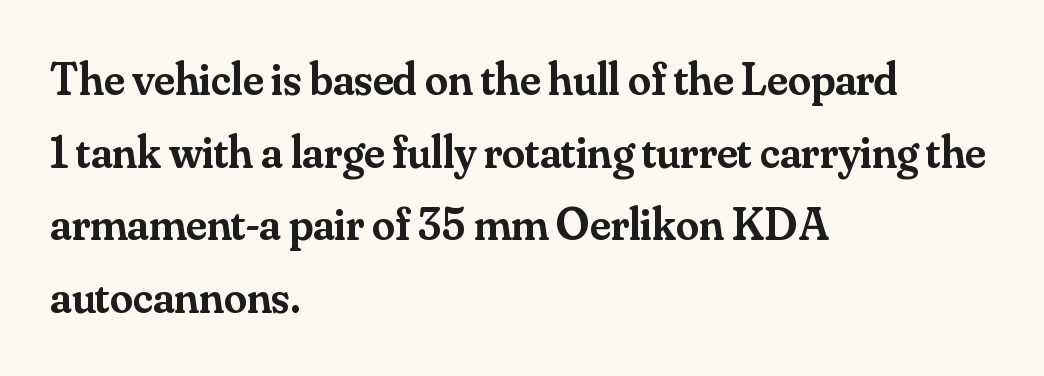
One glance says typical: line gaps are just what's usual. Notice the strokes are somewhat thickened but not fully heavy: this is a semibold. Short note: letters normally spaced. Visually the block forms a straight wall on the left and a jagged coastline on the right. Small tapered or slab feet sit at the stroke ends, so this counts as serif.
